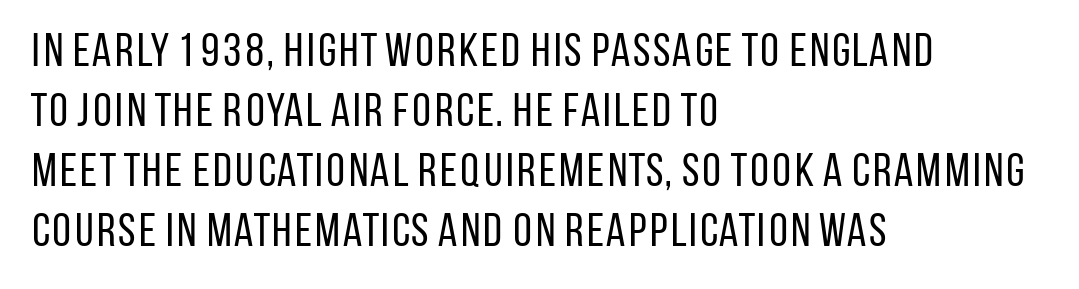
Q: Is the text bold? A: No.
Q: Is the text italic (slanted)? A: No, it is upright.
Q: Is the typeface a serif or a sans-serif typeface? A: Sans-serif.
Q: Is the text underlined? A: No.
Q: How is the paragraph aligned? A: Left-aligned.
Q: Is the spacing between letters normal or unusually wide? A: Normal.
Q: Is the spacing between lines tight, normal or loose? A: Normal.
Q: Width (condensed, normal, or wide)? A: Condensed.
Q: Stroke contrast? A: Low.
Q: x-height? A: Large.
Q: Monospaced? A: No.
